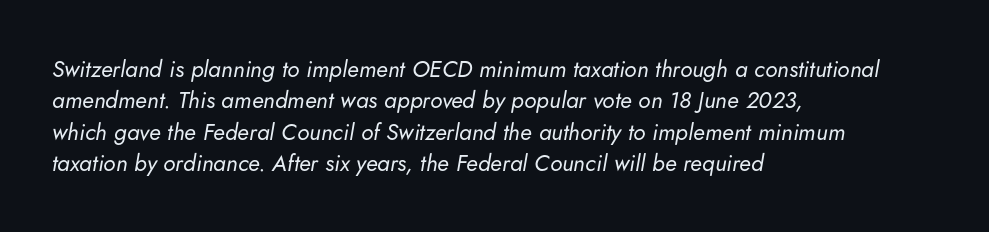
Q: Is the text bold? A: No.
Q: Is the text italic (slanted)? A: Yes, it leans right by about 5 degrees.
Q: Is the text underlined? A: No.
Q: How is the paragraph aligned? A: Left-aligned.
Q: Is the spacing between letters normal or unusually wide? A: Normal.
Q: Is the spacing between lines tight, normal or loose? A: Normal.
